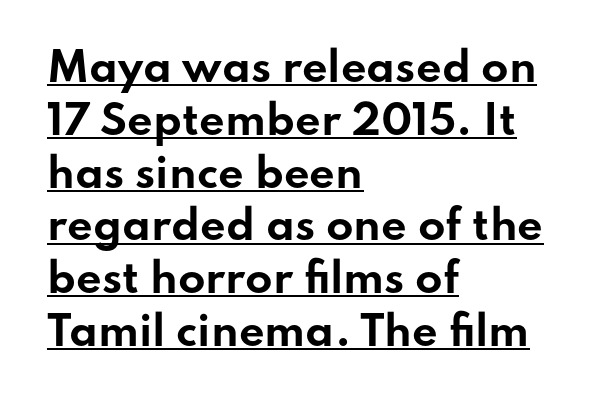
The passage shown is underscored from start to finish. The rendering uses a bold face; every stroke is thick and dark. Proportional: the letters do not fall into vertical columns. Nothing sits at the stroke ends, so this counts as sans-serif. The rendering keeps characters at their native spacing. The compositor pushed each line to the left boundary.
